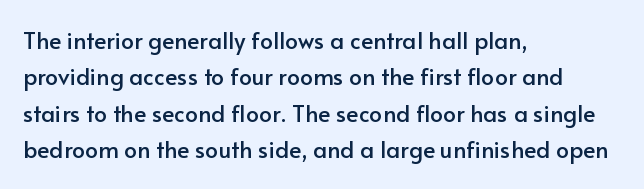
{"italic": "no", "underline": "no", "align": "left", "line_spacing": "normal", "line_spacing_ratio": 1.58, "letter_spacing": "normal", "letter_spacing_em": 0.0, "glyph_px": 23}
